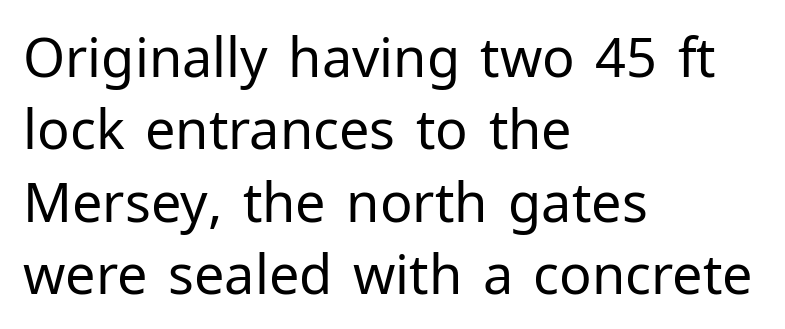
The image shows 54 px regular-weight sans-serif type, upright; set left-aligned, normal line spacing (1.34x), normal letter spacing, not underlined; low stroke contrast and a medium x-height.
